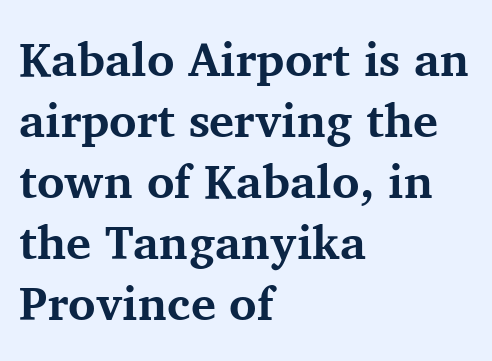
Q: Is the text bold? A: Yes.
Q: Is the text italic (slanted)? A: No, it is upright.
Q: Is the typeface a serif or a sans-serif typeface? A: Serif.
Q: Is the text underlined? A: No.
Q: How is the paragraph aligned? A: Left-aligned.
Q: Is the spacing between letters normal or unusually wide? A: Normal.
Q: Is the spacing between lines tight, normal or loose? A: Normal.
Q: Width (condensed, normal, or wide)? A: Normal.
Q: Stroke contrast? A: Medium.
Q: x-height? A: Medium.
Q: Monospaced? A: No.
